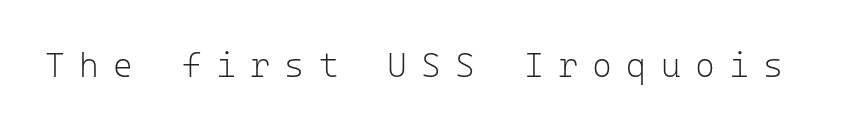
The image shows 34 px light sans-serif type, upright, monospaced; set unusually wide letter spacing (+0.42 em), not underlined; low stroke contrast and a medium x-height.
